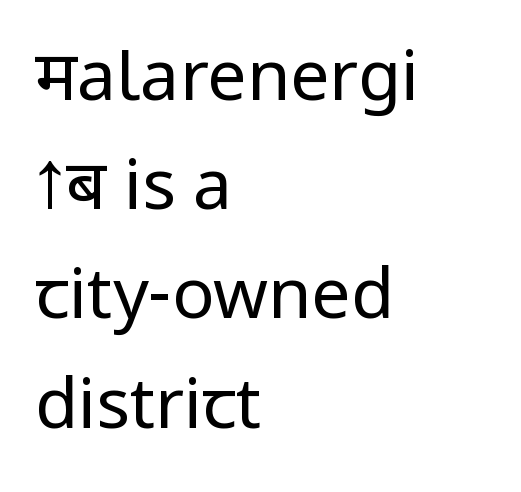
The image shows 70 px regular-weight, condensed sans-serif type, upright; set left-aligned, normal line spacing (1.56x), normal letter spacing, not underlined; low stroke contrast and a large x-height.
